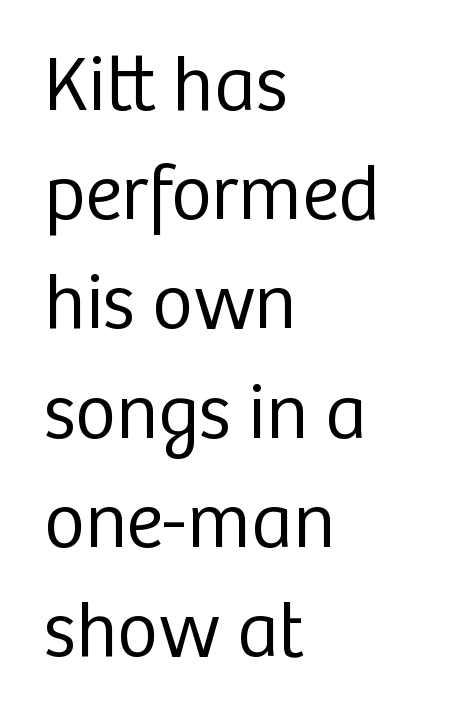
To sum up the face: it is a sans, with no serifs. The font's upright variant was chosen for this text. Letters have the restrained weight of plain body copy at most. The passage shown is typed in a proportional face where columns would drift.
